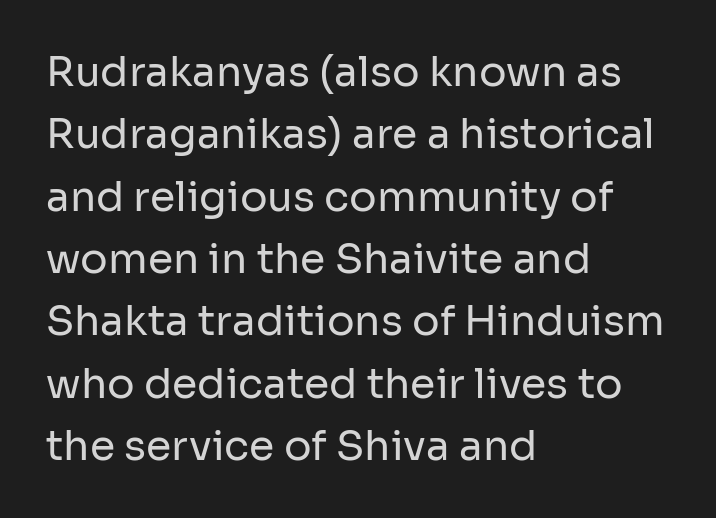
{"serif": "no", "italic": "no", "bold": "no", "weight": "regular", "width": "normal", "stroke_contrast": "low", "x_height": "medium", "monospaced": "no", "underline": "no", "align": "left", "line_spacing": "normal", "line_spacing_ratio": 1.52, "letter_spacing": "normal", "letter_spacing_em": 0.0, "glyph_px": 41}
